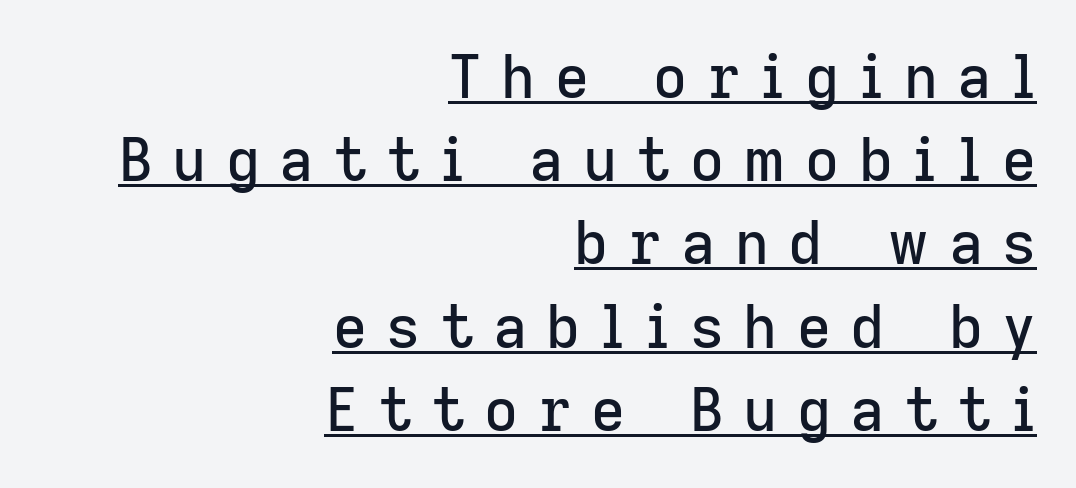
Q: Is the text italic (slanted)? A: No, it is upright.
Q: Is the typeface a serif or a sans-serif typeface? A: Sans-serif.
Q: Is the text underlined? A: Yes.
Q: How is the paragraph aligned? A: Right-aligned.
Q: Is the spacing between letters normal or unusually wide? A: Unusually wide.
Q: Is the spacing between lines tight, normal or loose? A: Normal.
Q: Width (condensed, normal, or wide)? A: Normal.
Q: Stroke contrast? A: Low.
Q: x-height? A: Medium.
Q: Monospaced? A: No.
